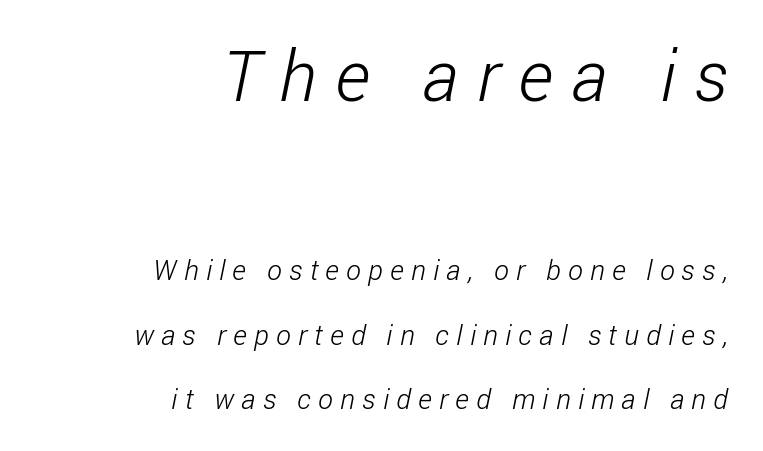
{"serif": "no", "bold": "no", "weight": "light", "width": "condensed", "stroke_contrast": "low", "x_height": "medium", "monospaced": "no", "underline": "no", "align": "right", "line_spacing": "loose", "line_spacing_ratio": 2.29, "letter_spacing": "wide", "letter_spacing_em": 0.26, "larger_block": "first", "size_ratio": 2.54, "glyph_px": 71}
